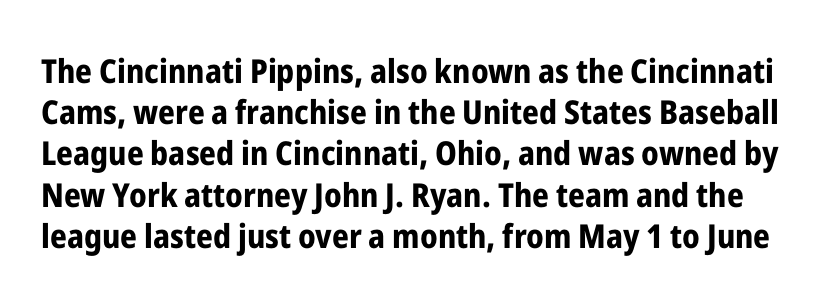
Proportional: the letters do not fall into vertical columns. Serif or sans? Sans — the stroke terminals are bare. A bare baseline throughout the passage. The leading is moderate, giving the passage an even texture. A typesetter would mark this as roman, not italic.
